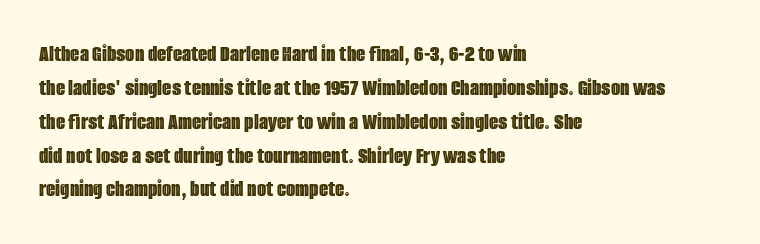
{"italic": "no", "underline": "no", "align": "left", "line_spacing": "normal", "line_spacing_ratio": 1.41, "letter_spacing": "normal", "letter_spacing_em": 0.0, "glyph_px": 24}
